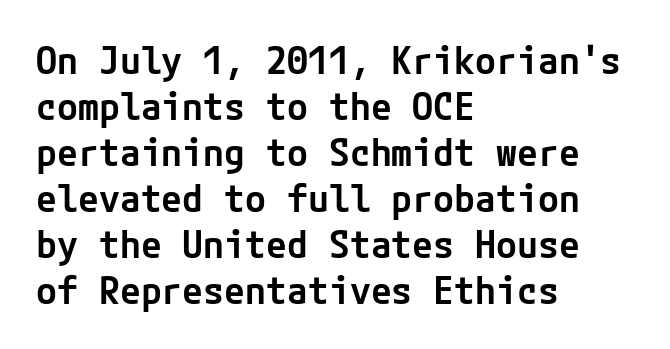
Characters remain perfectly vertical along every line. The passage shown is semibold, sitting just below true bold. The glyphs in this specimen are sans serif. Reading down the block, your eye returns to a fixed left position each line.
